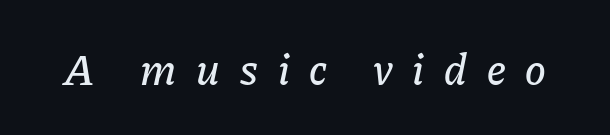
The image shows 44 px text type, italic (leaning right); set unusually wide letter spacing (+0.45 em), not underlined; low stroke contrast and a medium x-height.
